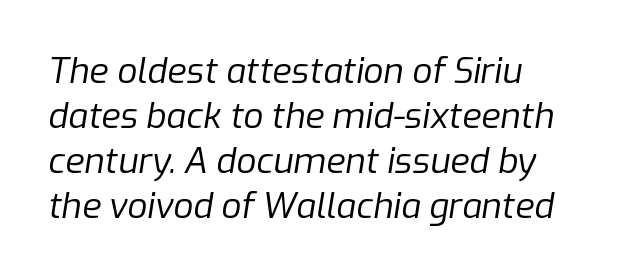
Q: Is the text bold? A: No.
Q: Is the text italic (slanted)? A: Yes, it leans right by about 9 degrees.
Q: Is the text underlined? A: No.
Q: Is the spacing between letters normal or unusually wide? A: Normal.
Q: Is the spacing between lines tight, normal or loose? A: Normal.
Q: Width (condensed, normal, or wide)? A: Normal.
Q: Stroke contrast? A: Low.
Q: x-height? A: Medium.
Q: Monospaced? A: No.
